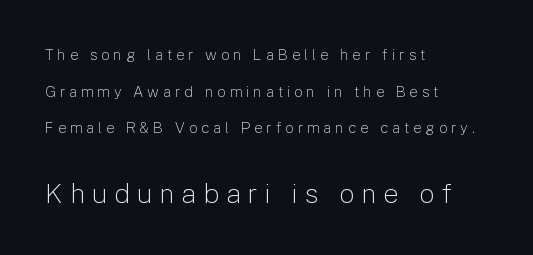
Q: Is the text bold? A: No.
Q: Is the text italic (slanted)? A: No, it is upright.
Q: Is the text underlined? A: No.
Q: How is the paragraph aligned? A: Left-aligned.
Q: Is the spacing between letters normal or unusually wide? A: Unusually wide.
Q: Is the spacing between lines tight, normal or loose? A: Loose.
Q: Which block of text is set in a larger size, the first (top) or the second (bottom)? A: The second (bottom) one.
